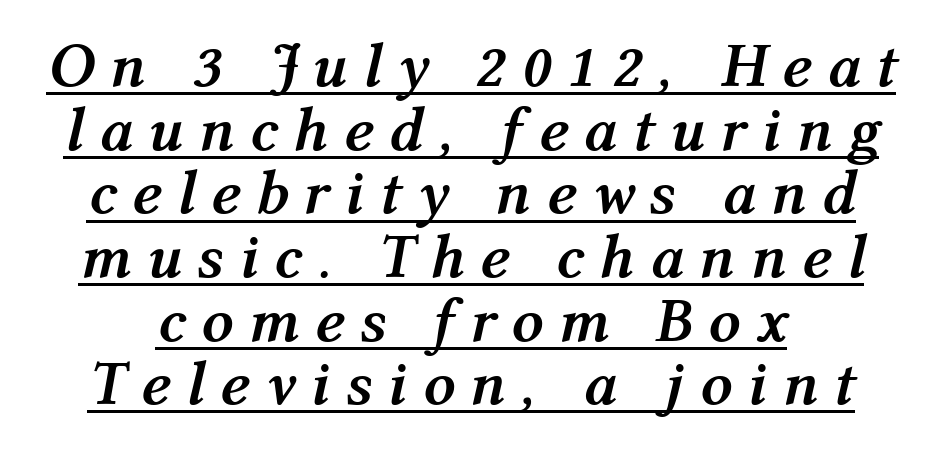
{"italic": "yes", "lean": "right", "slant_degrees": 12, "bold": "yes", "weight": "semibold", "width": "normal", "stroke_contrast": "medium", "x_height": "medium", "monospaced": "no", "underline": "yes", "line_spacing": "tight", "line_spacing_ratio": 1.01, "letter_spacing": "wide", "letter_spacing_em": 0.24, "glyph_px": 63}
